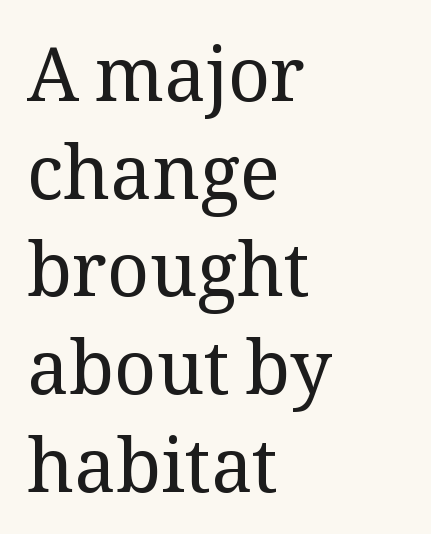
Q: Is the text bold? A: No.
Q: Is the text italic (slanted)? A: No, it is upright.
Q: Is the typeface a serif or a sans-serif typeface? A: Serif.
Q: Is the text underlined? A: No.
Q: How is the paragraph aligned? A: Left-aligned.
Q: Is the spacing between letters normal or unusually wide? A: Normal.
Q: Is the spacing between lines tight, normal or loose? A: Normal.
Q: Width (condensed, normal, or wide)? A: Normal.
Q: Stroke contrast? A: Medium.
Q: x-height? A: Medium.
Q: Monospaced? A: No.
